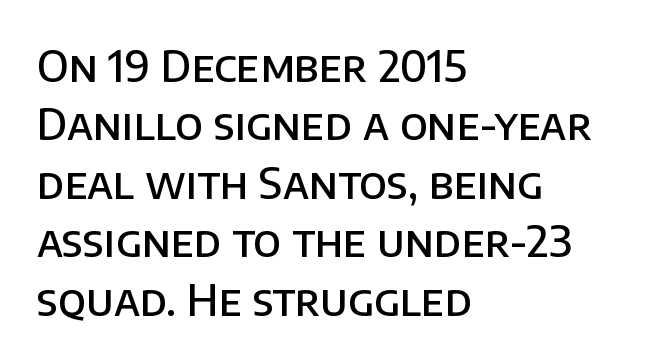
Q: Is the text bold? A: Semi-bold.
Q: Is the text italic (slanted)? A: No, it is upright.
Q: Is the typeface a serif or a sans-serif typeface? A: Sans-serif.
Q: Is the text underlined? A: No.
Q: How is the paragraph aligned? A: Left-aligned.
Q: Is the spacing between letters normal or unusually wide? A: Normal.
Q: Is the spacing between lines tight, normal or loose? A: Normal.
Q: Width (condensed, normal, or wide)? A: Normal.
Q: Stroke contrast? A: Low.
Q: x-height? A: Large.
Q: Monospaced? A: No.
